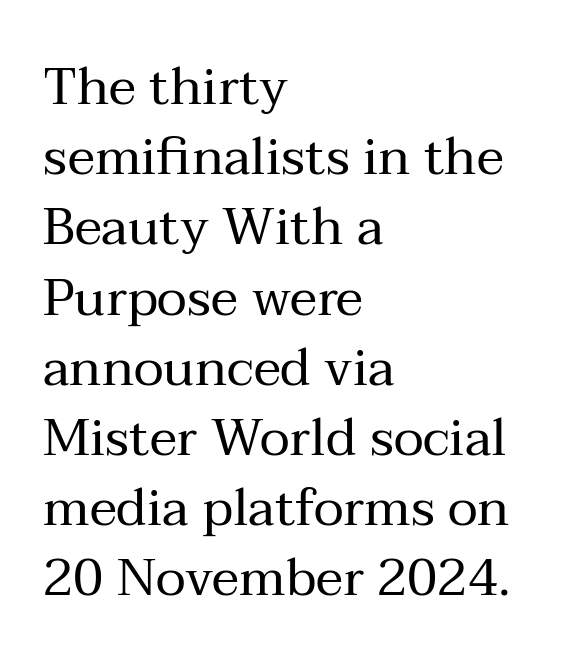
{"serif": "yes", "italic": "no", "bold": "no", "weight": "regular", "width": "normal", "stroke_contrast": "medium", "x_height": "medium", "monospaced": "no", "underline": "no", "align": "left", "line_spacing": "normal", "line_spacing_ratio": 1.35, "letter_spacing": "normal", "letter_spacing_em": 0.0, "glyph_px": 52}
